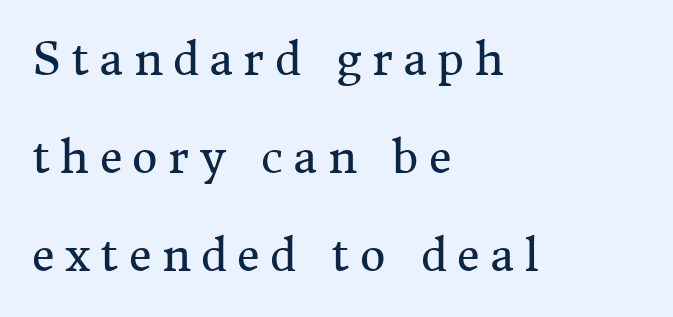
The image shows 44 px regular-weight serif type, upright; set left-aligned, loose line spacing (2.23x), unusually wide letter spacing (+0.24 em), not underlined; medium stroke contrast and a medium x-height.
